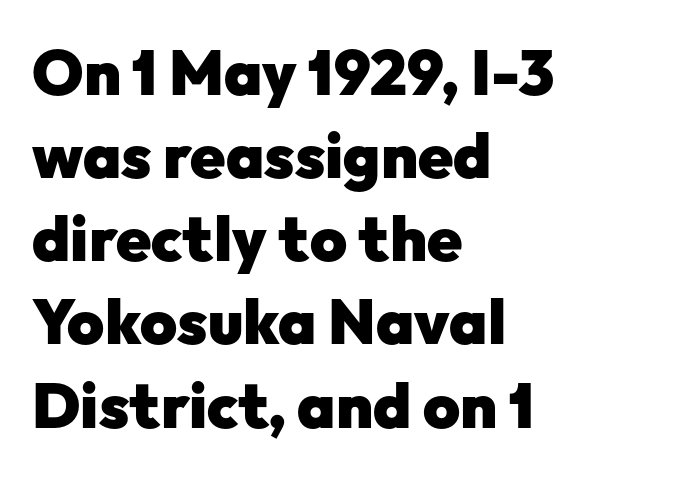
Do the characters align in a grid? No, the font is proportional. Serif or sans? Sans — the stroke terminals are bare. The letters stand straight up with perfectly vertical stems. Thick stems and heavy bowls — unmistakably bold. Short note: letters normally spaced. Vertically, the passage feels balanced, rows spaced as you'd expect.
